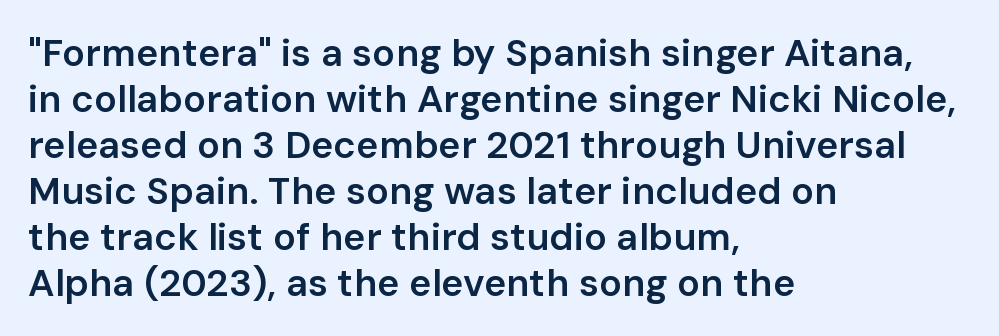
The image shows 38 px semibold sans-serif type, upright; set left-aligned, line spacing 1.21x, normal letter spacing, not underlined; low stroke contrast and a medium x-height.
